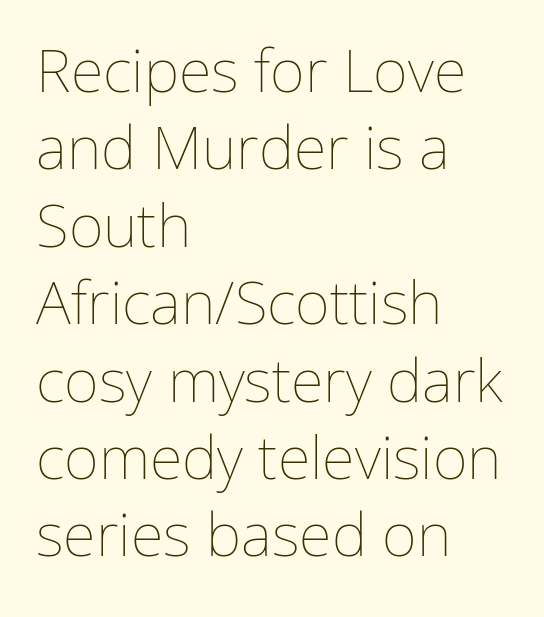
{"italic": "no", "bold": "no", "weight": "thin", "width": "normal", "stroke_contrast": "low", "x_height": "medium", "monospaced": "no", "underline": "no", "align": "left", "line_spacing": "normal", "line_spacing_ratio": 1.29, "letter_spacing": "normal", "letter_spacing_em": 0.0, "glyph_px": 60}
